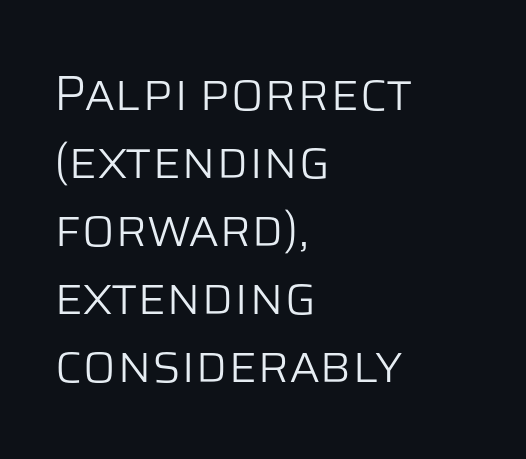
The image shows 49 px light sans-serif type, upright; set left-aligned, normal line spacing (1.39x), normal letter spacing, not underlined; low stroke contrast and a large x-height.
